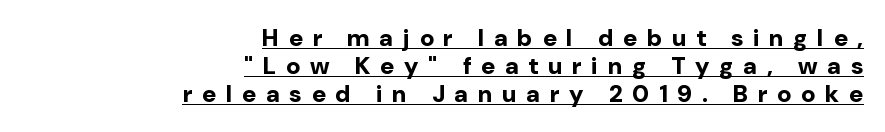
Q: Is the text bold? A: Yes.
Q: Is the text italic (slanted)? A: No, it is upright.
Q: Is the text underlined? A: Yes.
Q: How is the paragraph aligned? A: Right-aligned.
Q: Is the spacing between letters normal or unusually wide? A: Unusually wide.
